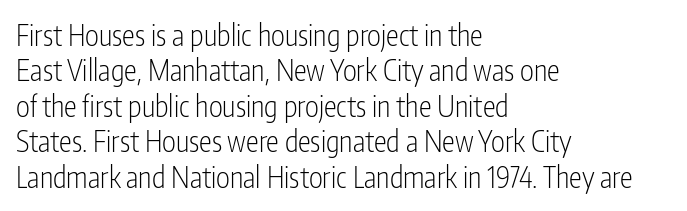
Q: Is the text bold? A: No.
Q: Is the text italic (slanted)? A: No, it is upright.
Q: Is the typeface a serif or a sans-serif typeface? A: Sans-serif.
Q: Is the text underlined? A: No.
Q: How is the paragraph aligned? A: Left-aligned.
Q: Is the spacing between letters normal or unusually wide? A: Normal.
Q: Width (condensed, normal, or wide)? A: Condensed.
Q: Stroke contrast? A: Low.
Q: x-height? A: Medium.
Q: Monospaced? A: No.
